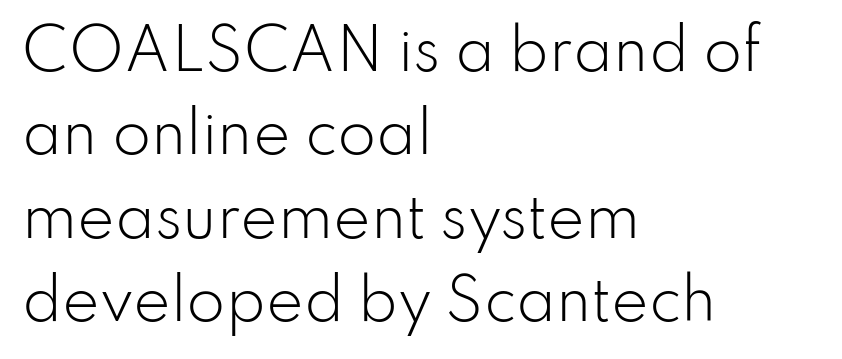
{"serif": "no", "italic": "no", "bold": "no", "weight": "light", "width": "normal", "stroke_contrast": "low", "x_height": "small", "monospaced": "no", "underline": "no", "align": "left", "line_spacing": "normal", "line_spacing_ratio": 1.49, "letter_spacing": "normal", "letter_spacing_em": 0.0, "glyph_px": 56}
